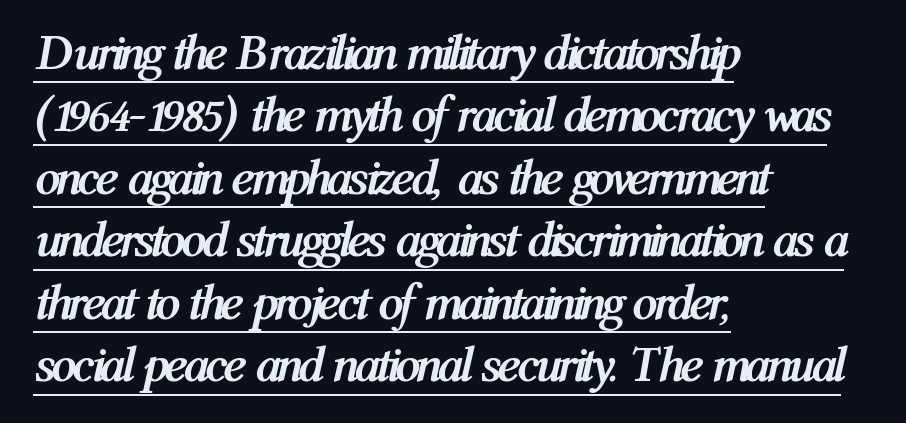
The typesetter has applied underlining to the passage shown. Does the lettering tilt? It does — this is italic. The tracking reads as untouched default to a designer's eye. The vertical gap from one line to the next is medium. Horizontally, the lines are justified to the leading edge only. Character widths vary here, with narrow letters taking less room than wide ones.
